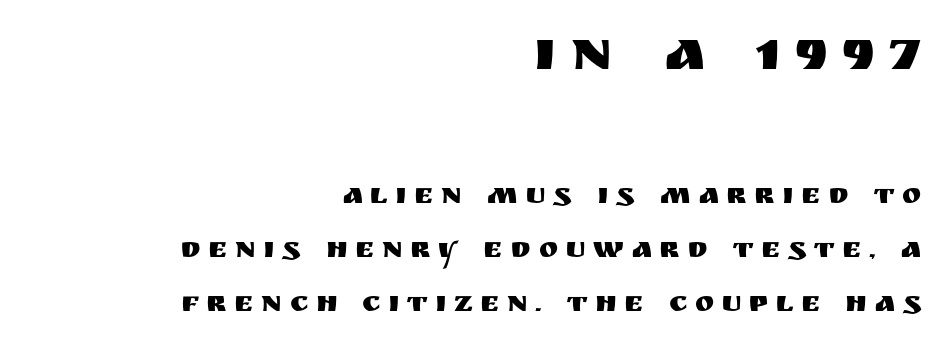
The image shows 58 px sans-serif type, upright; set right-aligned, line spacing 1.86x, unusually wide letter spacing (+0.26 em), not underlined; the first (top) block is 2.0x larger; medium stroke contrast and a large x-height.
